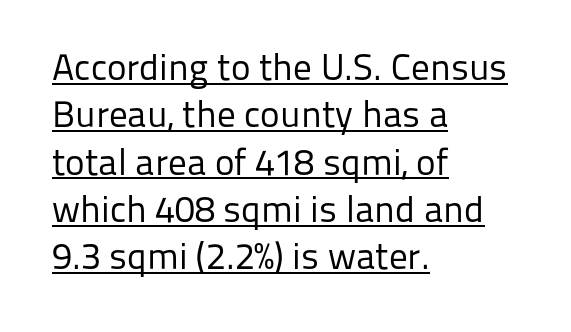
Character widths vary here, with narrow letters taking less room than wide ones. Is this a heavy cut? Hardly; it is regular or lighter. What stands out about the letter spacing? Nothing — it is the standard amount. Underlining? Definitely there.
